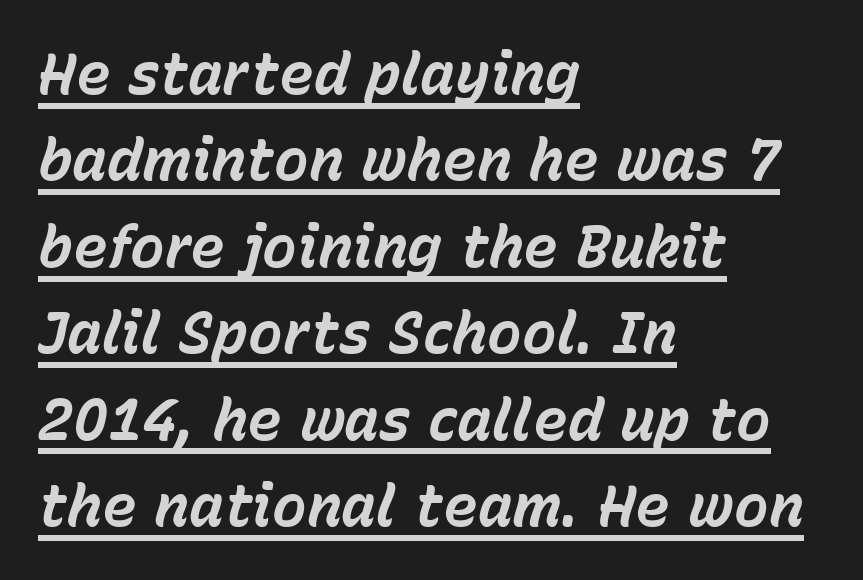
{"italic": "yes", "lean": "right", "slant_degrees": 15, "bold": "yes", "weight": "bold", "width": "normal", "stroke_contrast": "low", "x_height": "medium", "monospaced": "no", "underline": "yes", "align": "left", "line_spacing": "normal", "line_spacing_ratio": 1.49, "letter_spacing": "normal", "letter_spacing_em": 0.0, "glyph_px": 58}
